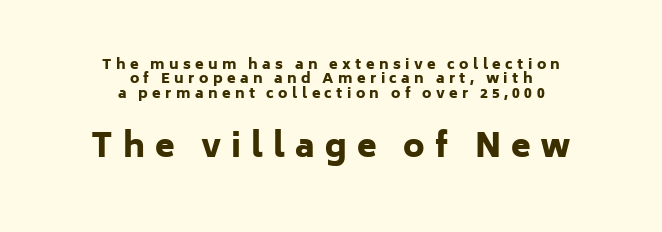
Q: Is the text bold? A: Yes.
Q: Is the text italic (slanted)? A: No, it is upright.
Q: Is the typeface a serif or a sans-serif typeface? A: Sans-serif.
Q: Is the text underlined? A: No.
Q: How is the paragraph aligned? A: Centered.
Q: Is the spacing between letters normal or unusually wide? A: Unusually wide.
Q: Is the spacing between lines tight, normal or loose? A: Tight.
Q: Which block of text is set in a larger size, the first (top) or the second (bottom)? A: The second (bottom) one.
Q: Width (condensed, normal, or wide)? A: Normal.
Q: Stroke contrast? A: Low.
Q: x-height? A: Medium.
Q: Monospaced? A: No.
